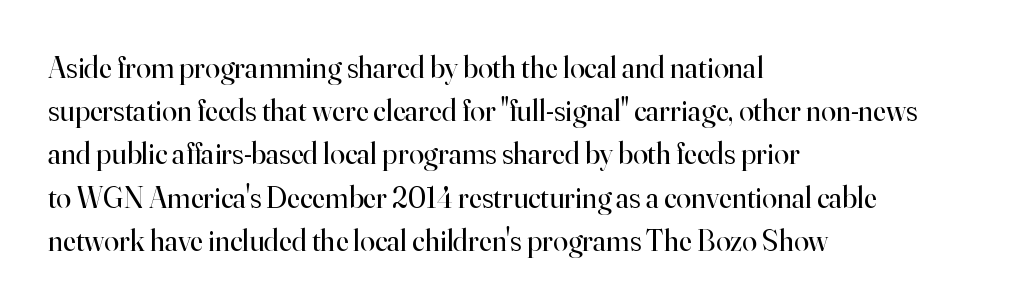
{"serif": "yes", "italic": "no", "bold": "no", "weight": "regular", "width": "normal", "stroke_contrast": "high", "x_height": "small", "monospaced": "no", "underline": "no", "align": "left", "line_spacing": "normal", "line_spacing_ratio": 1.44, "letter_spacing": "normal", "letter_spacing_em": 0.0, "glyph_px": 30}
